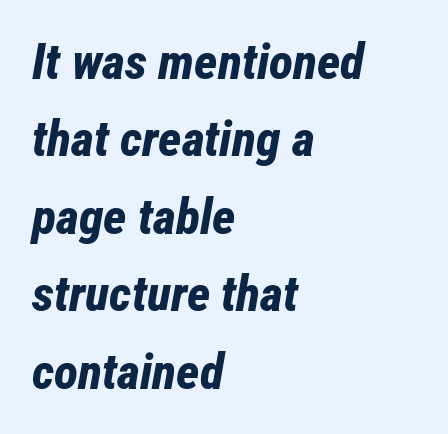
The image shows 50 px bold, condensed type, italic (leaning right); set left-aligned, normal line spacing (1.55x), normal letter spacing, not underlined; low stroke contrast and a medium x-height.
